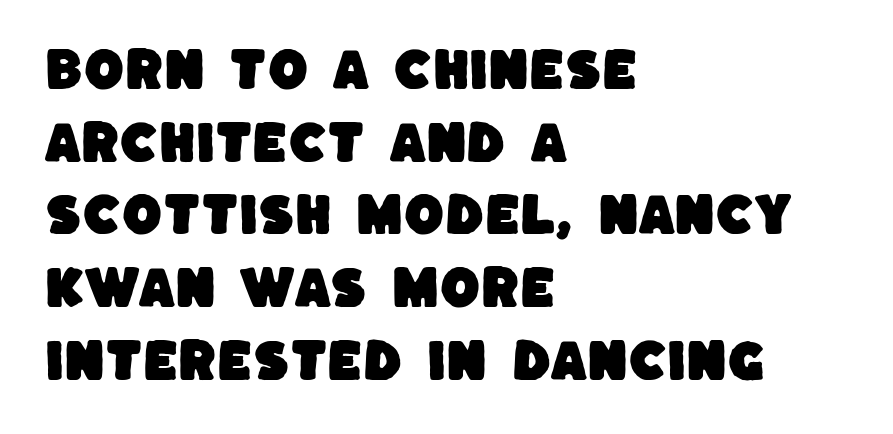
Nothing unusual about the tracking: characters are spaced as the font intends. These lines are composed in type without serifs. The rendering uses natural spacing where letterforms have individual widths. Lines of text with bare space underneath.
